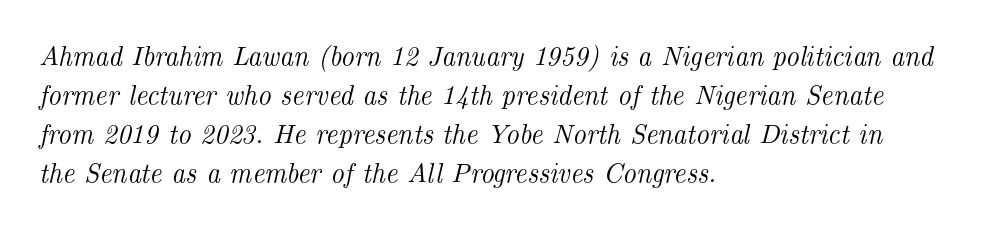
Descenders are the only things crossing below the line. Leading: standard. The lettering tilts uniformly, giving the passage an italic look. Caption: multi-line text, flush left, ragged right. The tracking reads as untouched default to a designer's eye.
